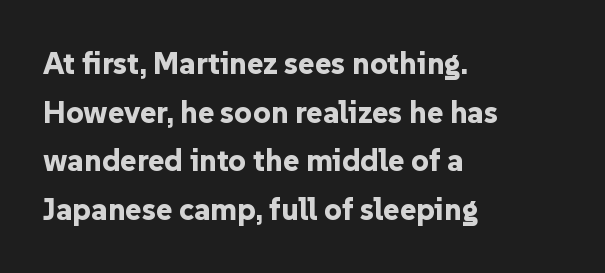
Decoration check: the copy has no underline. The face used here is proportionally spaced, like ordinary book or web type. The paragraph shown leans on its left margin. In terms of letterspacing, this is plain default setting. Leading matches the norm, producing a regular column. Unlike a traditional serif, this face leaves its strokes unadorned.
